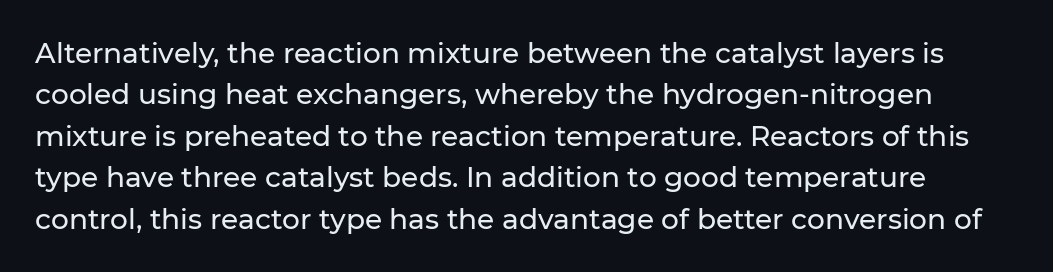
The image shows 28 px sans-serif type, upright; set normal line spacing (1.48x), normal letter spacing, not underlined; low stroke contrast and a medium x-height.
